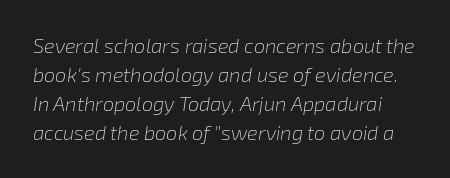
Q: Is the text bold? A: No.
Q: Is the text italic (slanted)? A: Yes, it leans right by about 8 degrees.
Q: Is the text underlined? A: No.
Q: Is the spacing between letters normal or unusually wide? A: Normal.
Q: Is the spacing between lines tight, normal or loose? A: Normal.
